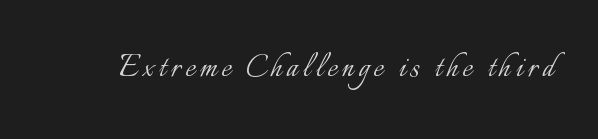
Is this a fixed-width face? No — the glyphs have proportional, varying widths. Glance below the letters and you will spot only blank space. Is the type heavy? It reads as light-to-regular instead.
